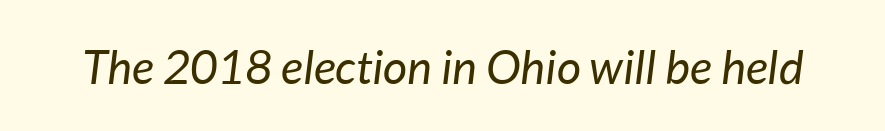
{"italic": "yes", "lean": "right", "slant_degrees": 7, "bold": "no", "weight": "regular", "width": "normal", "stroke_contrast": "low", "x_height": "medium", "monospaced": "no", "underline": "no", "letter_spacing": "normal", "letter_spacing_em": 0.0, "glyph_px": 47}
